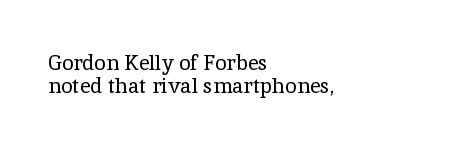
The space beneath each line is pristine and unruled. The line texture is even and compact thanks to regular tracking. Tightly led — the rows are bunched. Which margin do the lines hug? The left one — the right edge is uneven.
